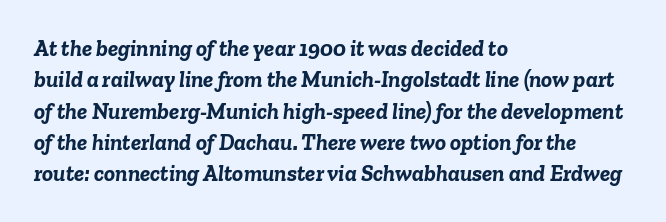
Q: Is the text bold? A: Yes.
Q: Is the text italic (slanted)? A: Yes, it leans right by about 6 degrees.
Q: Is the text underlined? A: No.
Q: How is the paragraph aligned? A: Left-aligned.
Q: Is the spacing between letters normal or unusually wide? A: Normal.
Q: Is the spacing between lines tight, normal or loose? A: Normal.
